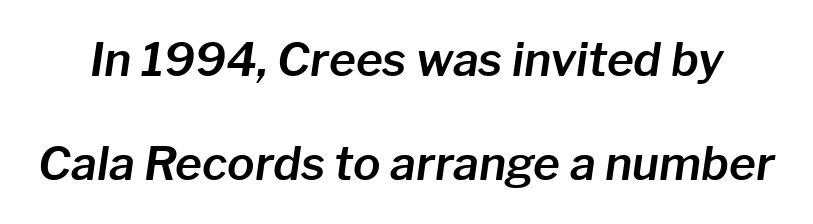
Just letters on the line, the space beneath them empty. Quick note: italic. Character widths vary here, with narrow letters taking less room than wide ones. Each new line begins a long way beneath the previous one. Compared with typical body copy, the letter spacing here is the same.
